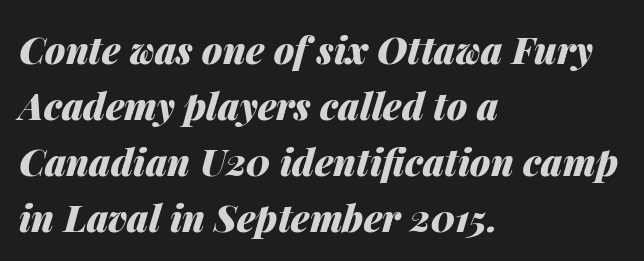
Vertically, the passage feels balanced, rows spaced as you'd expect. The axis of the letterforms is tilted away from vertical. Visually the block forms a straight wall on the left and a jagged coastline on the right. Do the characters align in a grid? No, the font is proportional. Emphasis by weight is at full strength: bold.
